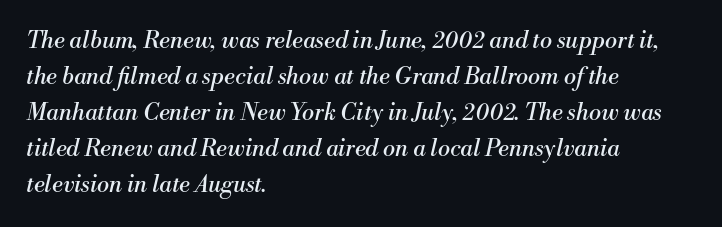
Q: Is the text bold? A: No.
Q: Is the text italic (slanted)? A: Yes, it leans right by about 13 degrees.
Q: Is the text underlined? A: No.
Q: How is the paragraph aligned? A: Left-aligned.
Q: Is the spacing between letters normal or unusually wide? A: Normal.
Q: Is the spacing between lines tight, normal or loose? A: Normal.
